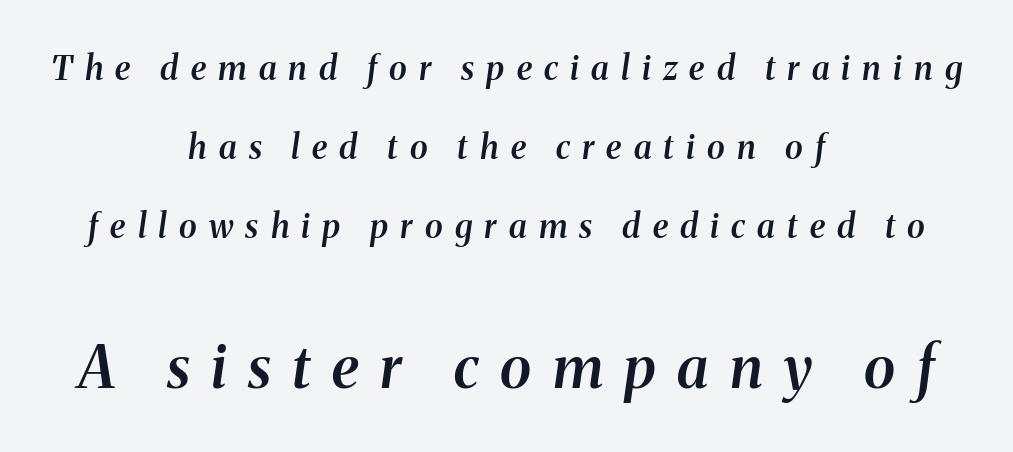
The image shows 58 px semibold serif type, italic (leaning right); set centered, loose line spacing (2.39x), unusually wide letter spacing (+0.37 em), not underlined; the second (bottom) block is 1.76x larger; medium stroke contrast and a medium x-height.
